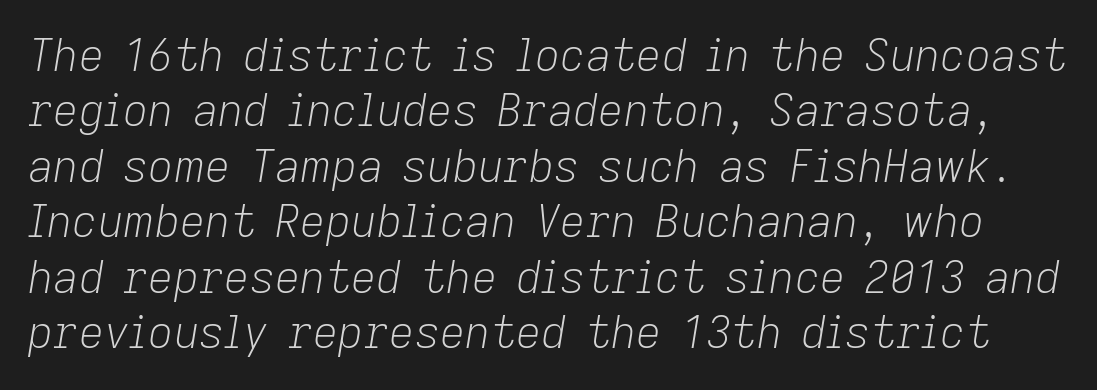
Q: Is the text bold? A: No.
Q: Is the text italic (slanted)? A: Yes, it leans right by about 9 degrees.
Q: Is the text underlined? A: No.
Q: Is the spacing between letters normal or unusually wide? A: Normal.
Q: Is the spacing between lines tight, normal or loose? A: Normal.
Q: Width (condensed, normal, or wide)? A: Normal.
Q: Stroke contrast? A: Low.
Q: x-height? A: Medium.
Q: Monospaced? A: No.
